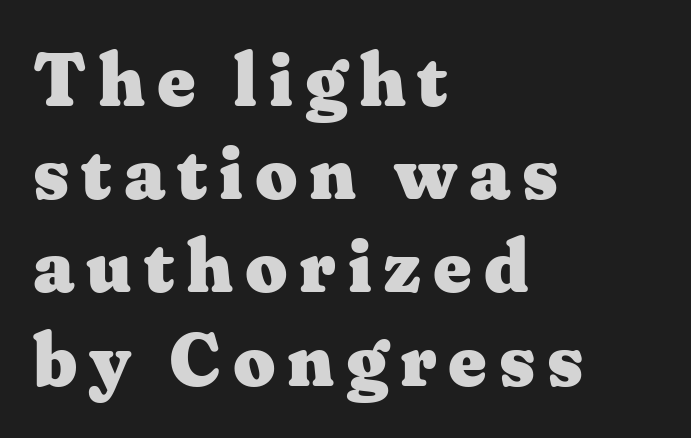
The image shows 74 px heavy, wide serif type, upright; set left-aligned, normal line spacing (1.26x), not underlined; medium stroke contrast and a medium x-height.
